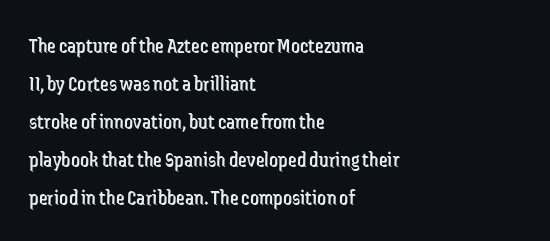
Q: Is the text bold? A: No.
Q: Is the text italic (slanted)? A: No, it is upright.
Q: Is the text underlined? A: No.
Q: How is the paragraph aligned? A: Left-aligned.
Q: Is the spacing between letters normal or unusually wide? A: Normal.
